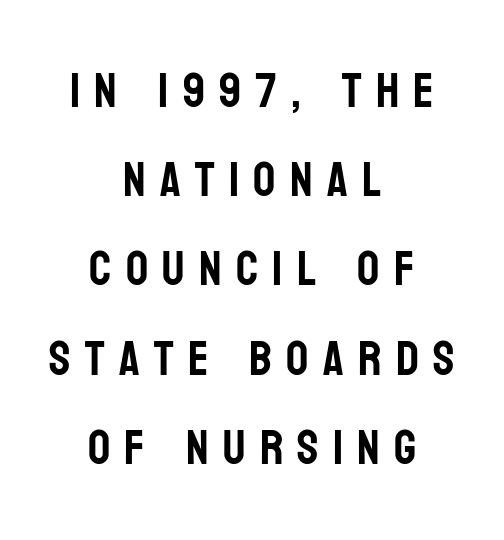
{"serif": "no", "italic": "no", "width": "condensed", "stroke_contrast": "low", "x_height": "large", "monospaced": "no", "underline": "no", "align": "center", "line_spacing_ratio": 1.82, "letter_spacing": "wide", "letter_spacing_em": 0.29, "glyph_px": 49}
